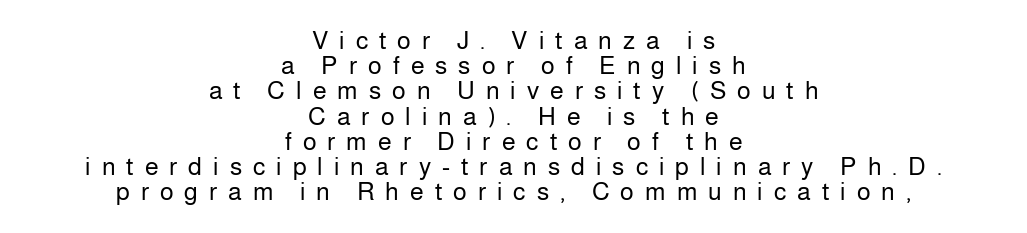
{"italic": "no", "bold": "no", "underline": "no", "align": "center", "line_spacing": "tight", "line_spacing_ratio": 1.01, "letter_spacing": "wide", "letter_spacing_em": 0.44, "glyph_px": 25}
